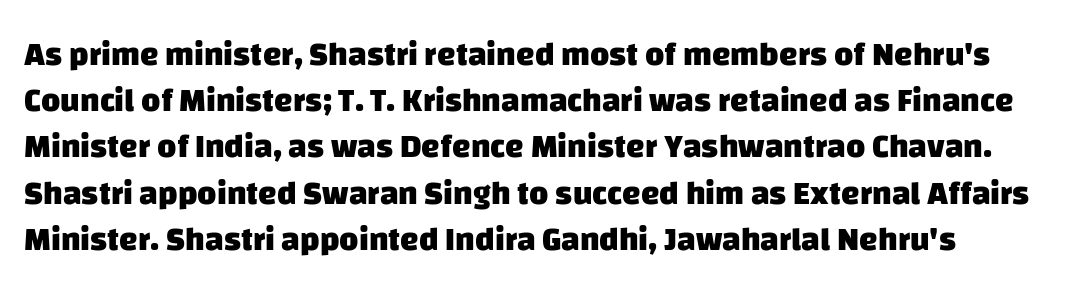
The image shows 33 px heavy sans-serif type; set left-aligned, normal line spacing (1.4x), normal letter spacing, not underlined; low stroke contrast and a large x-height.
